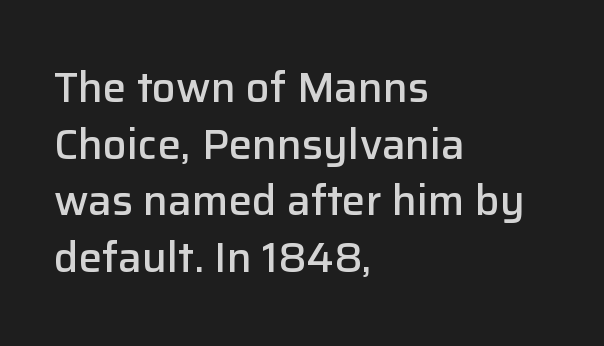
The image shows 42 px semibold sans-serif type, upright; set left-aligned, normal line spacing (1.35x), normal letter spacing, not underlined; low stroke contrast and a medium x-height.
